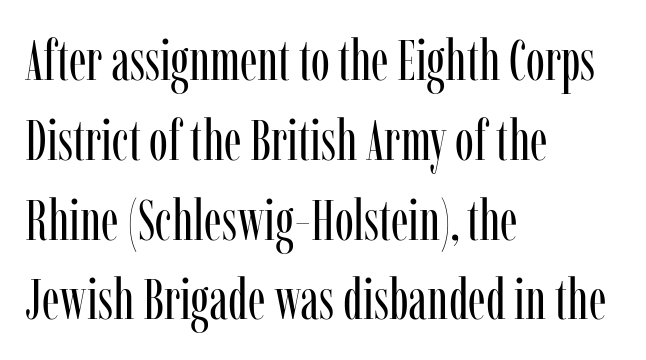
Q: Is the text bold? A: No.
Q: Is the text italic (slanted)? A: No, it is upright.
Q: Is the typeface a serif or a sans-serif typeface? A: Serif.
Q: Is the text underlined? A: No.
Q: How is the paragraph aligned? A: Left-aligned.
Q: Is the spacing between letters normal or unusually wide? A: Normal.
Q: Is the spacing between lines tight, normal or loose? A: Normal.
Q: Width (condensed, normal, or wide)? A: Condensed.
Q: Stroke contrast? A: Low.
Q: x-height? A: Medium.
Q: Monospaced? A: No.
